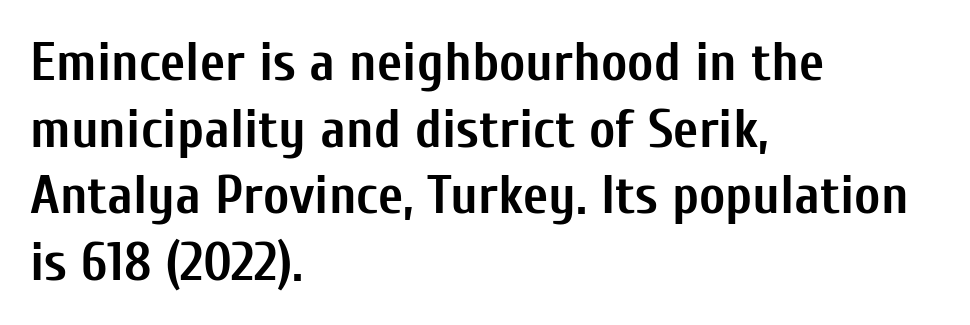
The image shows 55 px semibold, condensed sans-serif type, upright; set left-aligned, line spacing 1.21x, normal letter spacing, not underlined; low stroke contrast and a medium x-height.
